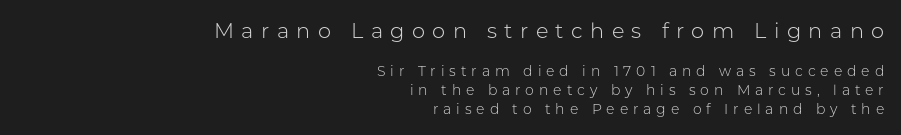
Spacing between characters has been opened up far beyond the box default. Beneath every word, the page is bare. Note: larger setting up top, smaller setting below. The paragraph shown leans on its right margin.
